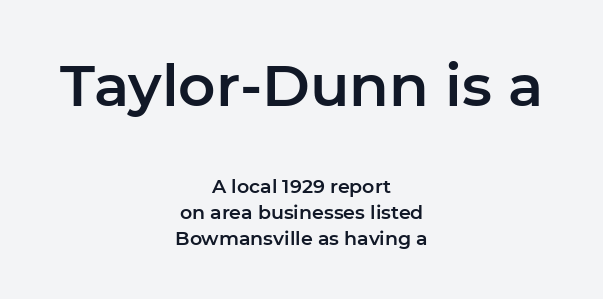
Vertical strokes here are truly vertical. Descenders are the only things crossing below the line. Visually the block forms a symmetrical silhouette, jagged on both flanks. These lines sit exactly where default settings would place them. Reading top to bottom, the characters get smaller at the block break.
